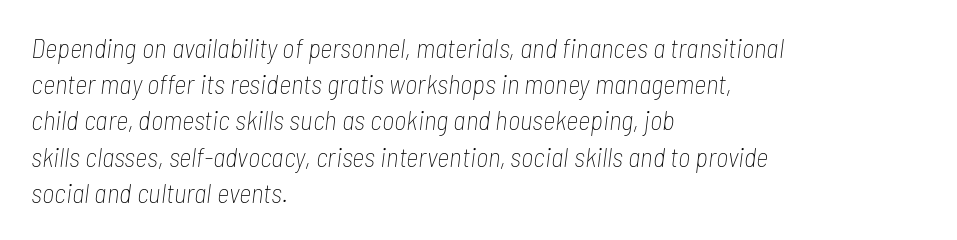
Normally led — the rows are evenly, conventionally spaced. Descender tails drop into unmarked territory. Caption: face not bold, strokes unweighted. Every row of glyphs begins at an identical x-position on the left. Default kerning and tracking; the words read as compact shapes. Is the type slanted? Yes — the strokes lean at a clear angle.
